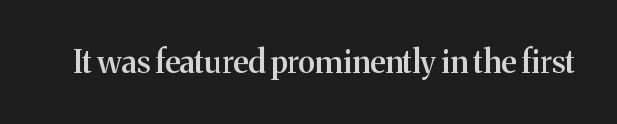
The image shows 31 px semibold serif type, upright; set normal letter spacing, not underlined; medium stroke contrast and a medium x-height.
